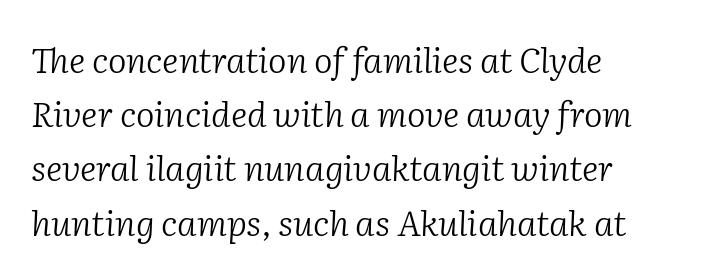
{"serif": "yes", "italic": "yes", "lean": "right", "slant_degrees": 2, "bold": "no", "weight": "light", "width": "normal", "stroke_contrast": "low", "x_height": "medium", "monospaced": "no", "underline": "no", "align": "left", "line_spacing": "normal", "line_spacing_ratio": 1.55, "letter_spacing": "normal", "letter_spacing_em": 0.0, "glyph_px": 35}
